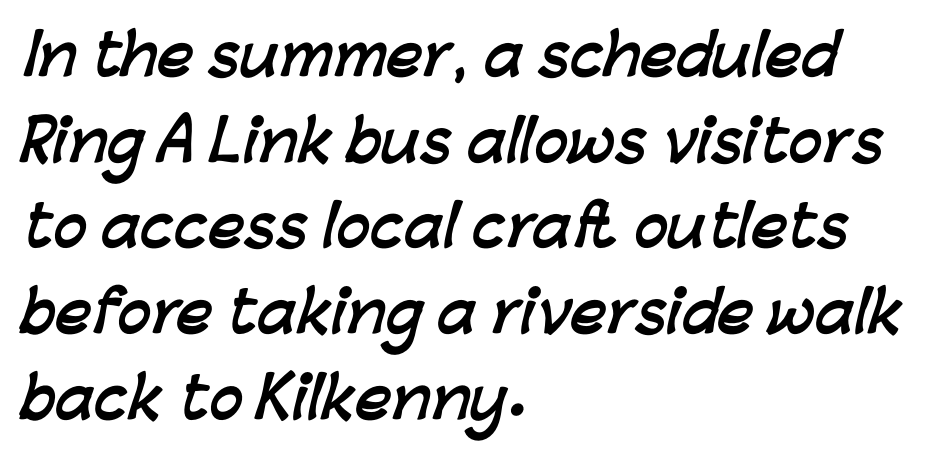
The font is running at its bold setting. Is this a fixed-width face? No — the glyphs have proportional, varying widths. The gap between lines stays unmarked. This is sans-serif lettering, the kind often seen on screens and signage. Look at the tracking — it's just the regular setting, nothing added.
